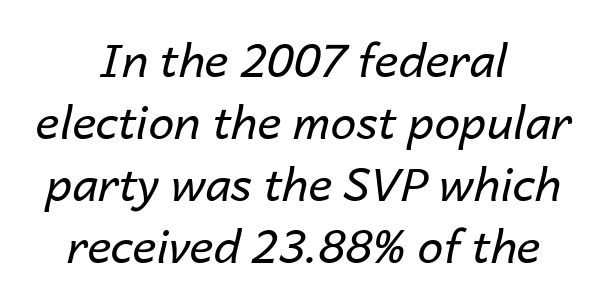
{"italic": "yes", "lean": "right", "slant_degrees": 14, "bold": "no", "weight": "regular", "width": "normal", "stroke_contrast": "low", "x_height": "medium", "monospaced": "no", "underline": "no", "align": "center", "line_spacing": "normal", "line_spacing_ratio": 1.35, "letter_spacing": "normal", "letter_spacing_em": 0.0, "glyph_px": 46}
